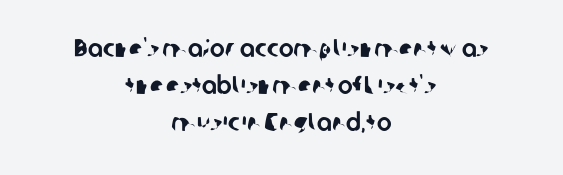
Leading: standard. Words float on clear page, feet unadorned. The rendering keeps characters at their native spacing. Teacher's note: observe the equal gaps on both sides — that is centered alignment.
